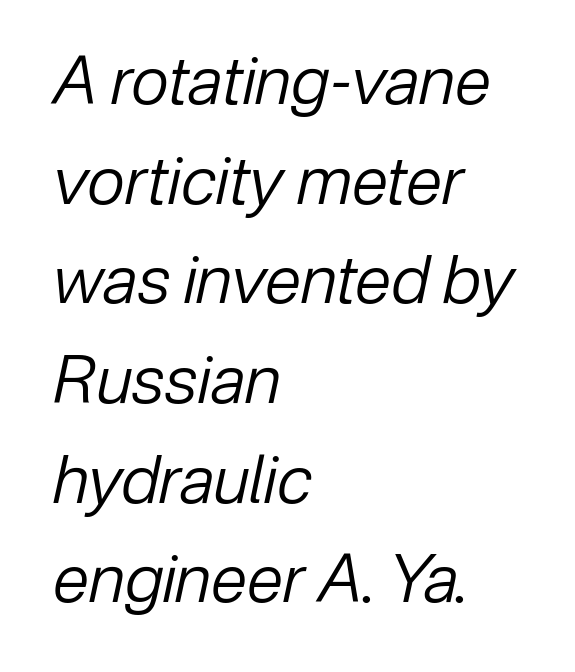
Do the characters align in a grid? No, the font is proportional. The glyphs are unaccompanied by any horizontal stroke below them. The passage shown leans; its letterforms are oblique. Weight: not bold — regular or lighter. Teacher's note: observe the even left margin — that is flush-left alignment. Vertical spacing — default.
